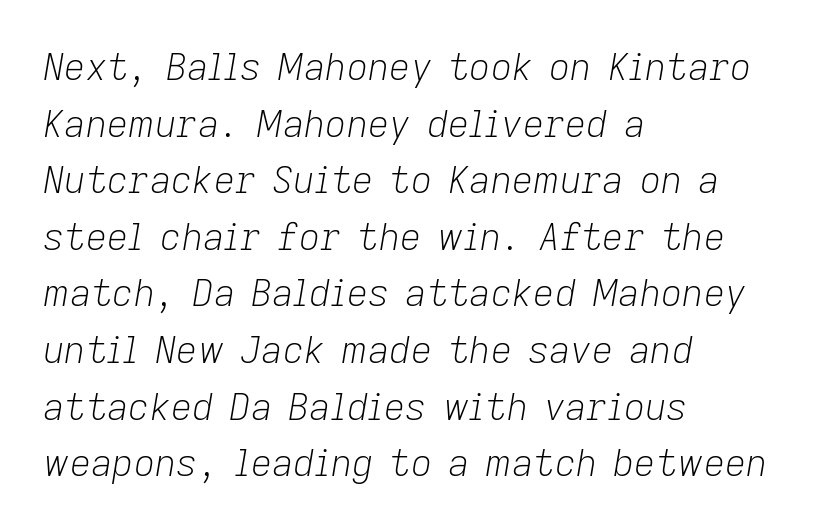
{"italic": "yes", "lean": "right", "slant_degrees": 9, "bold": "no", "weight": "light", "width": "normal", "stroke_contrast": "low", "x_height": "medium", "monospaced": "no", "underline": "no", "align": "left", "line_spacing": "normal", "line_spacing_ratio": 1.53, "letter_spacing": "normal", "letter_spacing_em": 0.0, "glyph_px": 37}
